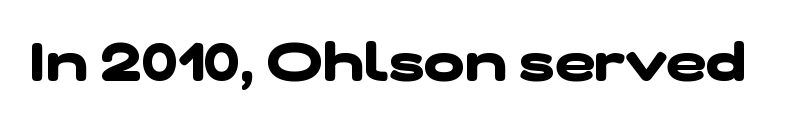
The image shows 54 px heavy, wide sans-serif type; set normal letter spacing, not underlined; low stroke contrast and a medium x-height.
